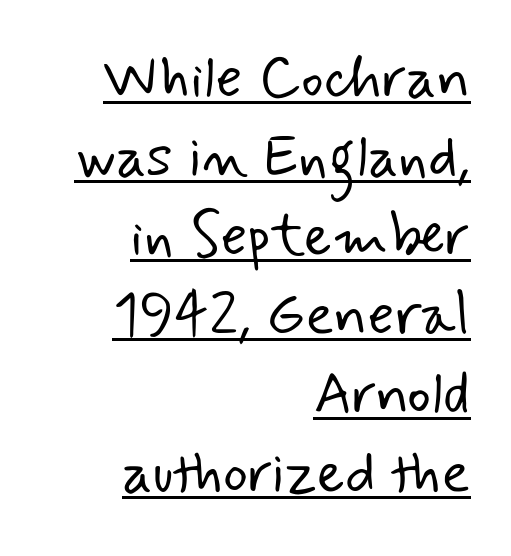
Each letter keeps its own natural width here, so spacing adapts to shape. Each word holds together tightly as a unit, with standard inter-letter gaps. Grotesque or geometric, the face here clearly has no serifs. A flush-right, rag-left setting is used for this passage. Stems and bowls with no extra thickness — not bold. Is there much room between lines? A standard amount, neither cramped nor airy.
